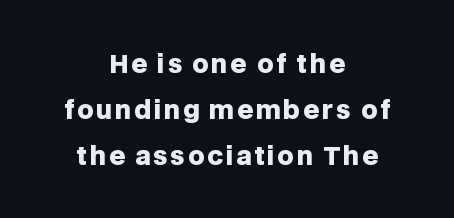
The image shows 25 px bold type, upright; set centered, line spacing 1.84x, not underlined.
